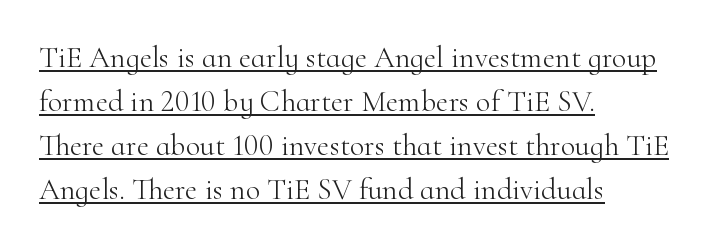
{"serif": "yes", "italic": "no", "bold": "no", "weight": "light", "width": "normal", "stroke_contrast": "high", "x_height": "small", "monospaced": "no", "underline": "yes", "align": "left", "line_spacing": "normal", "line_spacing_ratio": 1.47, "letter_spacing": "normal", "letter_spacing_em": 0.0, "glyph_px": 30}
